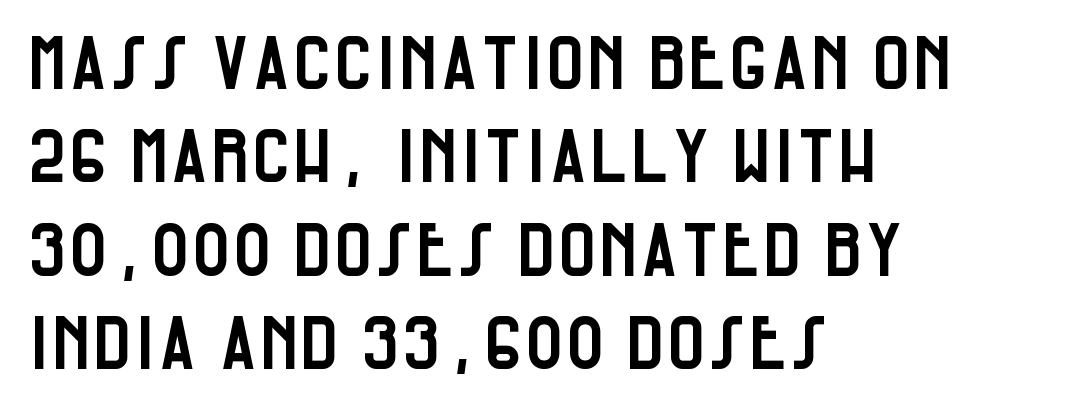
Notice how the stems are strictly vertical — no italics here. Decoration check: the copy has no underline. The typesetter chose a ragged-right arrangement here. Typographically, this falls in the sans-serif category. Does the leading feel generous? No, just average. These lines are rendered in a variable-pitch font.
